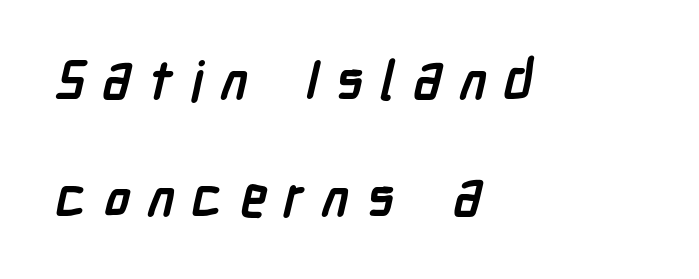
What stands out about the letter spacing? Its width — letters are far apart. On the weight axis this lands at bold, roughly 700. Character widths vary here, with narrow letters taking less room than wide ones. The glyphs in this specimen are sans serif. The specimen omits any rule beneath the text block's lines. Notice how the passage keeps a crisp vertical edge on the left only.
